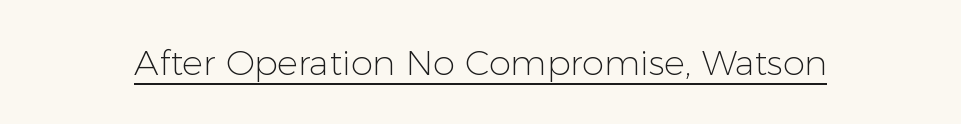
The passage shown is typeset with a sans-serif family. Do the characters align in a grid? No, the font is proportional. Does the lettering tilt? It doesn't — this is upright. Like a heading marked for emphasis, these lines bear an underscore. Honestly, the letter spacing is just normal — you wouldn't notice it.
